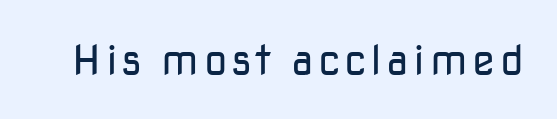
The image shows 42 px regular-weight sans-serif type, upright; set not underlined; low stroke contrast and a medium x-height.
